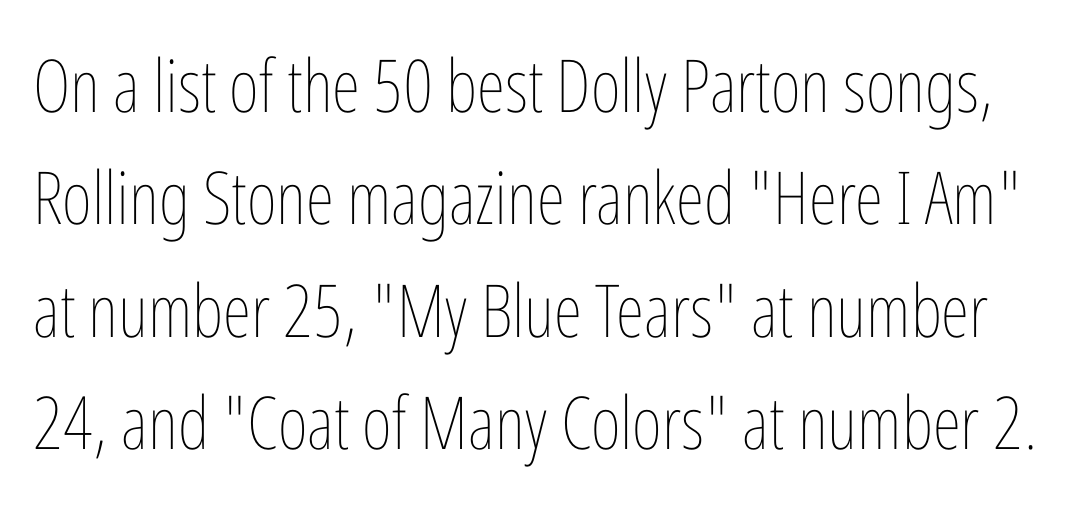
The image shows 73 px thin, condensed type, upright; set normal line spacing (1.54x), normal letter spacing, not underlined; low stroke contrast and a medium x-height.
